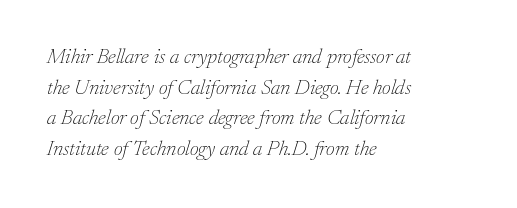
Q: Is the text bold? A: No.
Q: Is the text italic (slanted)? A: Yes, it leans right by about 17 degrees.
Q: Is the text underlined? A: No.
Q: How is the paragraph aligned? A: Left-aligned.
Q: Is the spacing between letters normal or unusually wide? A: Normal.
Q: Is the spacing between lines tight, normal or loose? A: Normal.
